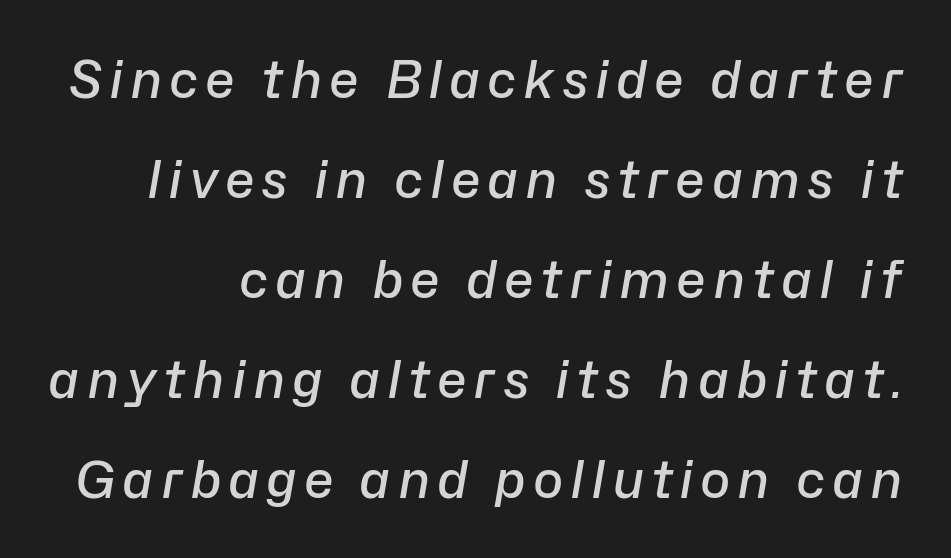
Q: Is the text bold? A: Semi-bold.
Q: Is the text italic (slanted)? A: Yes, it leans right by about 10 degrees.
Q: Is the text underlined? A: No.
Q: How is the paragraph aligned? A: Right-aligned.
Q: Is the spacing between lines tight, normal or loose? A: Loose.
Q: Width (condensed, normal, or wide)? A: Normal.
Q: Stroke contrast? A: Low.
Q: x-height? A: Medium.
Q: Monospaced? A: No.
